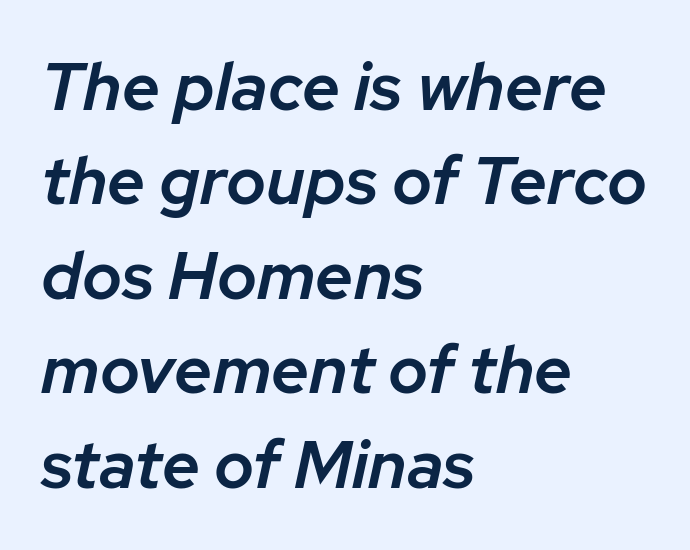
{"italic": "yes", "lean": "right", "slant_degrees": 12, "bold": "semi", "weight": "semibold", "width": "normal", "stroke_contrast": "low", "x_height": "medium", "monospaced": "no", "underline": "no", "align": "left", "line_spacing": "normal", "line_spacing_ratio": 1.41, "letter_spacing": "normal", "letter_spacing_em": 0.0, "glyph_px": 67}
